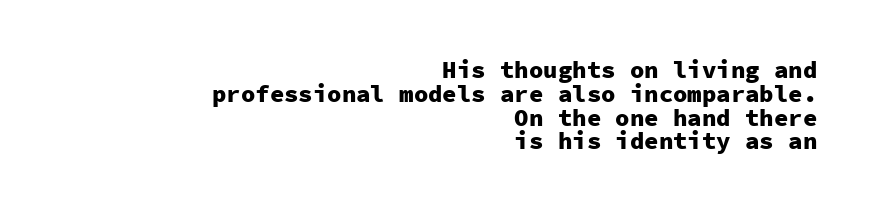
Reading down the column, the eye jumps only a short way to each next line. This rendering leaves character spacing at its baseline value. The rendering uses a bold face; every stroke is thick and dark. Horizontal alignment here is rightward, an uncommon choice for prose. Bare-footed words on every line. The type sits square on the baseline with zero lean.
